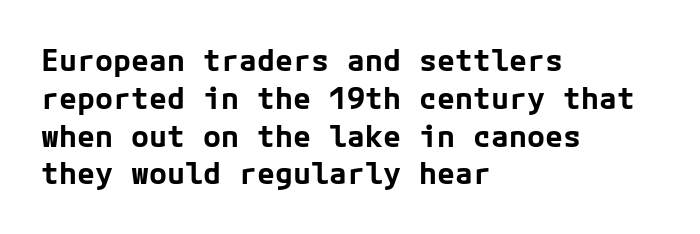
Q: Is the text bold? A: Yes.
Q: Is the text italic (slanted)? A: No, it is upright.
Q: Is the typeface a serif or a sans-serif typeface? A: Sans-serif.
Q: Is the text underlined? A: No.
Q: How is the paragraph aligned? A: Left-aligned.
Q: Is the spacing between letters normal or unusually wide? A: Normal.
Q: Is the spacing between lines tight, normal or loose? A: Normal.
Q: Width (condensed, normal, or wide)? A: Normal.
Q: Stroke contrast? A: Low.
Q: x-height? A: Medium.
